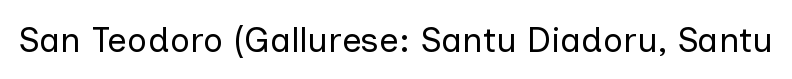
{"serif": "no", "italic": "no", "bold": "no", "weight": "regular", "width": "normal", "stroke_contrast": "low", "x_height": "medium", "monospaced": "no", "underline": "no", "letter_spacing": "normal", "letter_spacing_em": 0.0, "glyph_px": 35}
